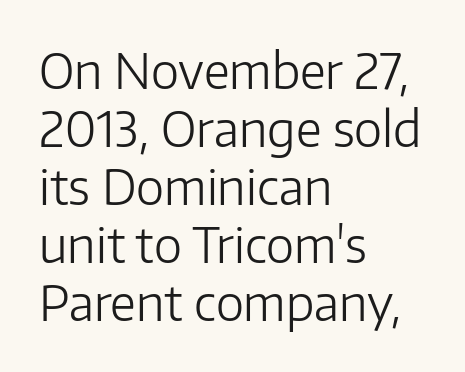
Q: Is the text bold? A: No.
Q: Is the text italic (slanted)? A: No, it is upright.
Q: Is the typeface a serif or a sans-serif typeface? A: Sans-serif.
Q: Is the text underlined? A: No.
Q: How is the paragraph aligned? A: Left-aligned.
Q: Is the spacing between letters normal or unusually wide? A: Normal.
Q: Width (condensed, normal, or wide)? A: Normal.
Q: Stroke contrast? A: Low.
Q: x-height? A: Medium.
Q: Monospaced? A: No.
